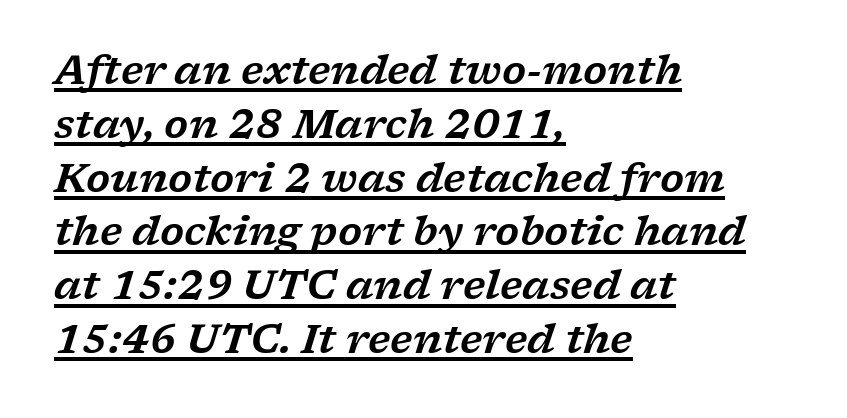
{"serif": "yes", "italic": "yes", "lean": "right", "slant_degrees": 17, "width": "wide", "stroke_contrast": "low", "x_height": "medium", "monospaced": "no", "underline": "yes", "align": "left", "line_spacing": "normal", "line_spacing_ratio": 1.38, "letter_spacing": "normal", "letter_spacing_em": 0.0, "glyph_px": 39}
